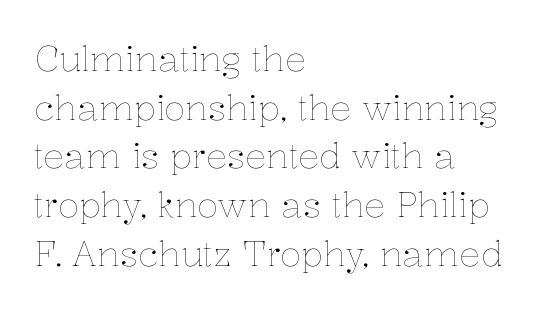
The image shows 35 px thin type, upright; set left-aligned, normal line spacing (1.39x), normal letter spacing, not underlined; low stroke contrast and a medium x-height.
